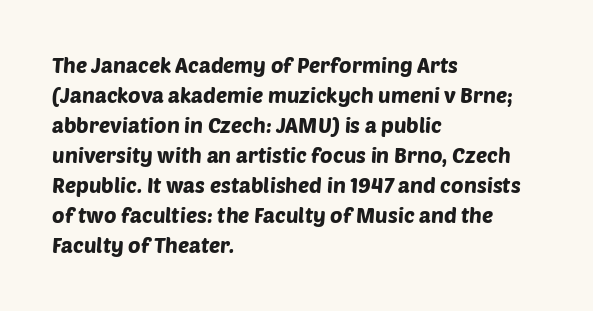
The image shows 21 px text type; set left-aligned, normal line spacing (1.43x), normal letter spacing, not underlined.
